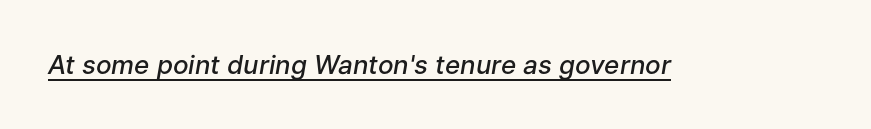
Q: Is the text bold? A: Semi-bold.
Q: Is the text italic (slanted)? A: Yes, it leans right by about 9 degrees.
Q: Is the text underlined? A: Yes.
Q: Is the spacing between letters normal or unusually wide? A: Normal.
